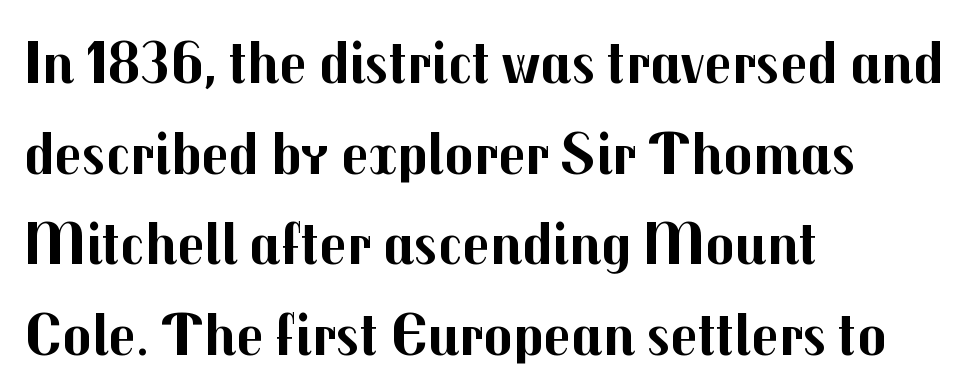
How heavy is the stroke? Heavy — this is a bold. What stands out about the letter spacing? Nothing — it is the standard amount. Notice how the stems are strictly vertical — no italics here. Horizontal alignment here is leftward, the default for most running prose. A clean baseline with only descenders dipping below it.
